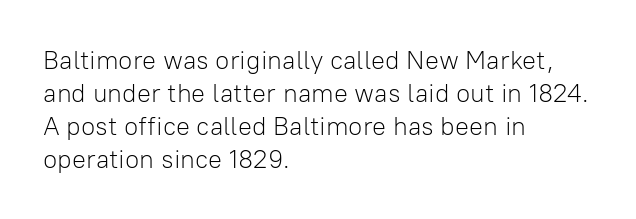
Q: Is the text bold? A: No.
Q: Is the text italic (slanted)? A: No, it is upright.
Q: Is the text underlined? A: No.
Q: How is the paragraph aligned? A: Left-aligned.
Q: Is the spacing between letters normal or unusually wide? A: Normal.
Q: Is the spacing between lines tight, normal or loose? A: Normal.
